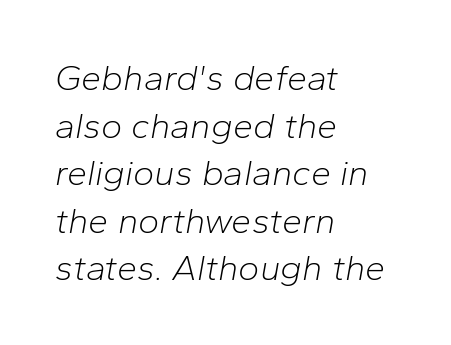
Q: Is the text bold? A: No.
Q: Is the text italic (slanted)? A: Yes, it leans right by about 10 degrees.
Q: Is the text underlined? A: No.
Q: How is the paragraph aligned? A: Left-aligned.
Q: Is the spacing between letters normal or unusually wide? A: Normal.
Q: Is the spacing between lines tight, normal or loose? A: Normal.
Q: Width (condensed, normal, or wide)? A: Normal.
Q: Stroke contrast? A: Low.
Q: x-height? A: Medium.
Q: Monospaced? A: No.
